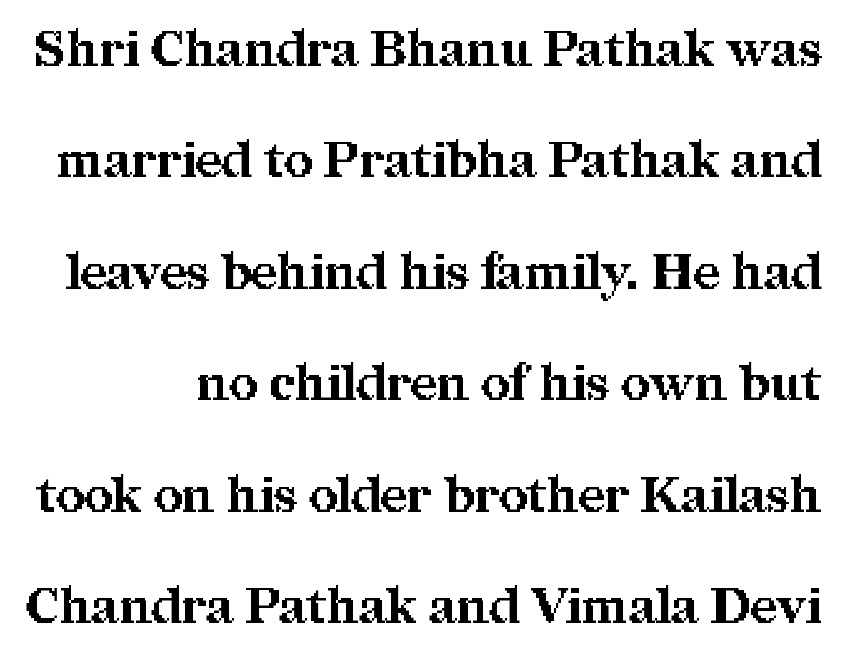
{"serif": "yes", "italic": "no", "bold": "yes", "weight": "bold", "width": "normal", "stroke_contrast": "medium", "x_height": "medium", "monospaced": "no", "underline": "no", "line_spacing": "loose", "line_spacing_ratio": 2.23, "letter_spacing": "normal", "letter_spacing_em": 0.0, "glyph_px": 50}
